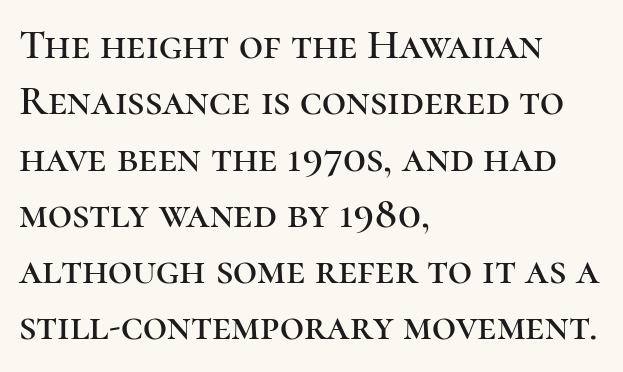
Glyph-to-glyph distance matches everyday printed text. Yep, those are serifs on the letters. Summary of vertical rhythm: regular, with standard interline spacing. The letters stand upright; this is a roman face.
